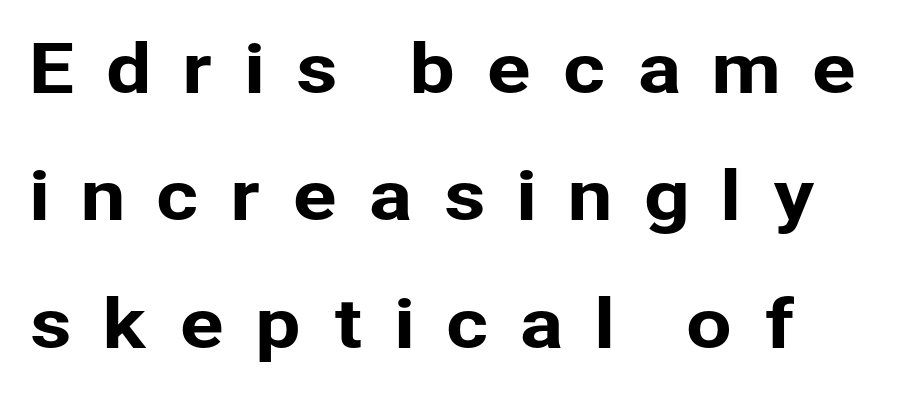
{"serif": "no", "italic": "no", "width": "normal", "stroke_contrast": "low", "x_height": "medium", "monospaced": "no", "underline": "no", "align": "left", "line_spacing": "loose", "line_spacing_ratio": 1.9, "letter_spacing": "wide", "letter_spacing_em": 0.44, "glyph_px": 67}
